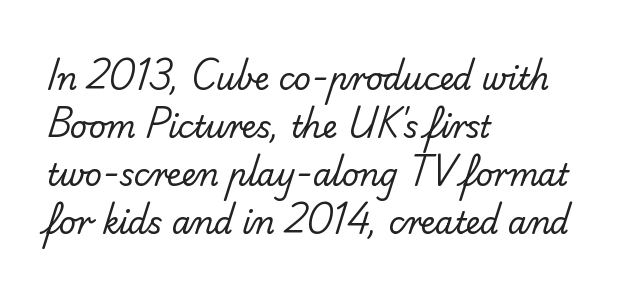
Q: Is the text bold? A: No.
Q: Is the typeface a serif or a sans-serif typeface? A: Sans-serif.
Q: Is the text underlined? A: No.
Q: How is the paragraph aligned? A: Left-aligned.
Q: Is the spacing between letters normal or unusually wide? A: Normal.
Q: Is the spacing between lines tight, normal or loose? A: Normal.
Q: Width (condensed, normal, or wide)? A: Normal.
Q: Stroke contrast? A: Low.
Q: x-height? A: Small.
Q: Monospaced? A: No.
